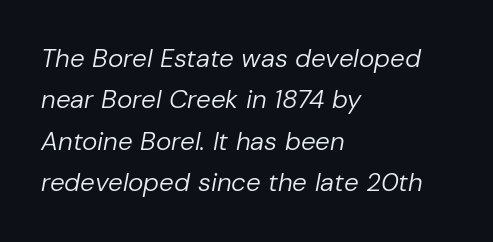
Q: Is the text bold? A: No.
Q: Is the text italic (slanted)? A: Yes, it leans right by about 10 degrees.
Q: Is the text underlined? A: No.
Q: How is the paragraph aligned? A: Left-aligned.
Q: Is the spacing between letters normal or unusually wide? A: Normal.
Q: Is the spacing between lines tight, normal or loose? A: Normal.
